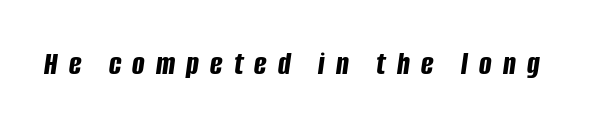
Q: Is the text bold? A: Yes.
Q: Is the text italic (slanted)? A: Yes, it leans right by about 8 degrees.
Q: Is the text underlined? A: No.
Q: Is the spacing between letters normal or unusually wide? A: Unusually wide.
Q: Width (condensed, normal, or wide)? A: Condensed.
Q: Stroke contrast? A: Low.
Q: x-height? A: Large.
Q: Monospaced? A: No.
